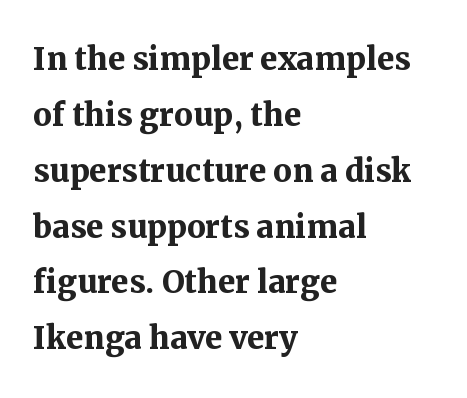
This rendering uses left alignment, leaving the right contour irregular. Nobody drew a line under any word here. Style check: upright. The line-height multiplier appears to be the usual default. Set as a true bold cut, around the 700 mark.
